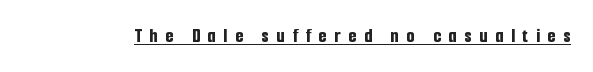
{"italic": "no", "bold": "yes", "underline": "yes", "letter_spacing": "wide", "letter_spacing_em": 0.36, "glyph_px": 21}
